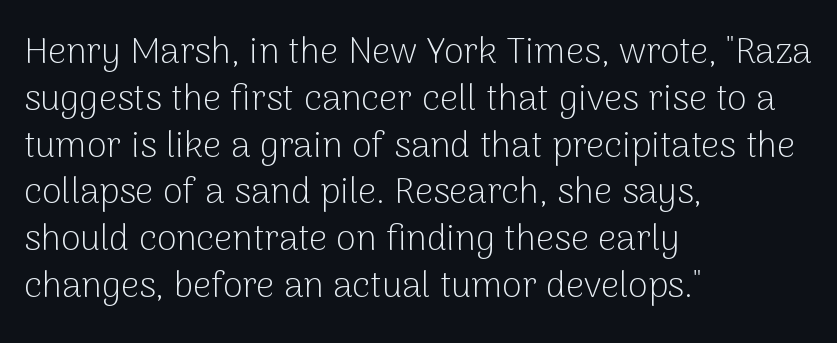
The line-height multiplier appears to be the usual default. The axis of the letterforms is exactly vertical. Honestly, there is no underline to notice here at all. The face used here is rendered with its standard letterfit.
